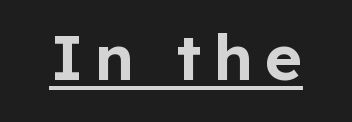
The specimen includes a rule beneath the text block's lines. Here the designer chose a conventional face with non-uniform glyph widths. Upright lettering throughout. Stroke terminals: plain, sans-serif.
